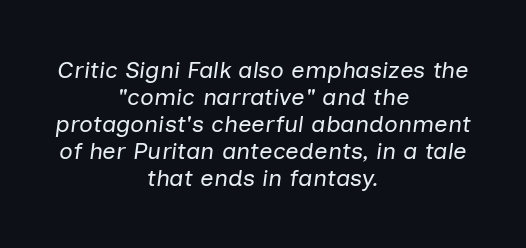
{"italic": "yes", "lean": "right", "slant_degrees": 7, "bold": "no", "underline": "no", "align": "center", "line_spacing": "tight", "line_spacing_ratio": 1.13, "letter_spacing": "normal", "letter_spacing_em": 0.0, "glyph_px": 24}
